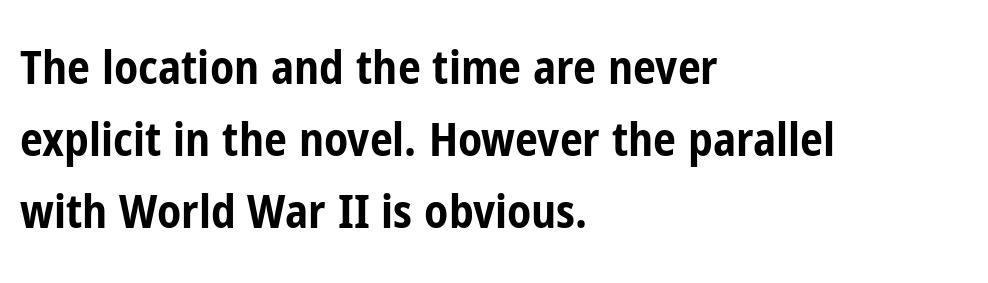
{"serif": "no", "italic": "no", "bold": "yes", "weight": "bold", "width": "condensed", "stroke_contrast": "low", "x_height": "medium", "monospaced": "no", "underline": "no", "align": "left", "line_spacing": "normal", "line_spacing_ratio": 1.57, "letter_spacing": "normal", "letter_spacing_em": 0.0, "glyph_px": 46}
